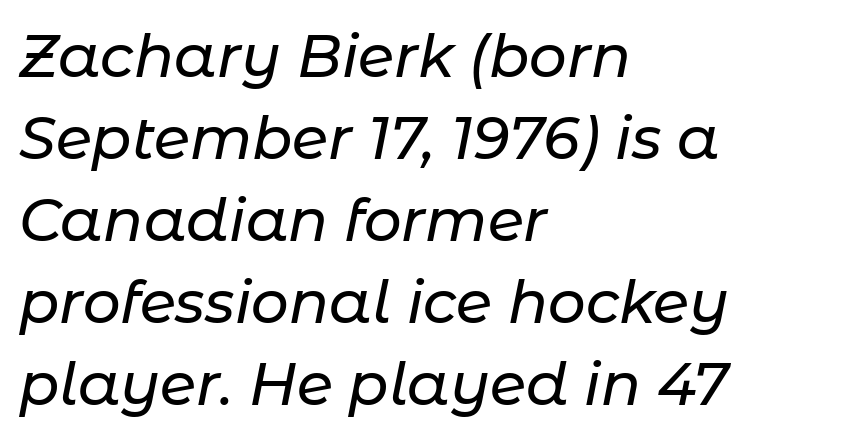
Students, observe: this is what conventionally led text looks like. Underline: absent. Observe the lean: these are italic letterforms. Which margin do the lines hug? The left one — the right edge is uneven. Look at the tracking — it's just the regular setting, nothing added.
